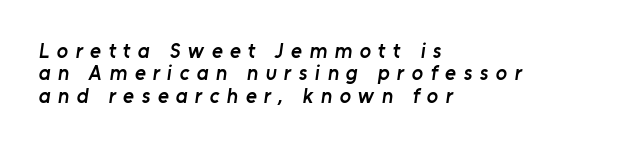
The image shows 21 px text type; set left-aligned, tight line spacing (1.06x), unusually wide letter spacing (+0.35 em), not underlined.
